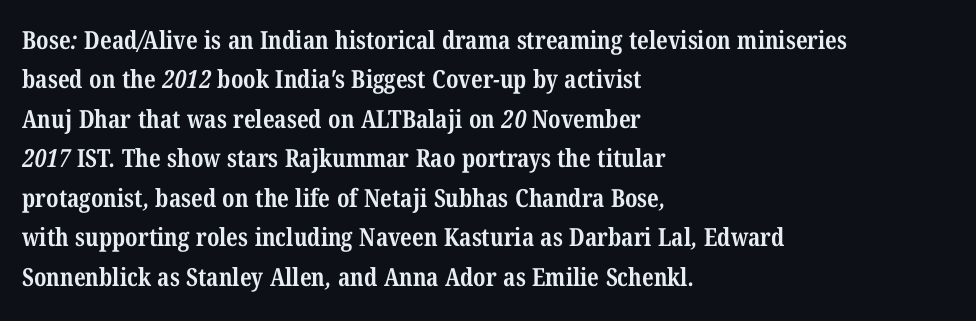
The image shows 25 px bold type; set left-aligned, normal line spacing (1.58x), normal letter spacing, not underlined.
